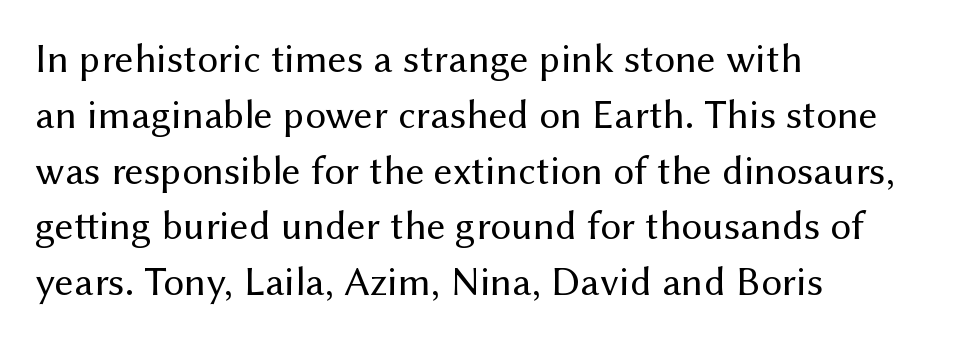
The image shows 41 px regular-weight sans-serif type, upright; set left-aligned, normal line spacing (1.36x), normal letter spacing, not underlined; medium stroke contrast and a medium x-height.
